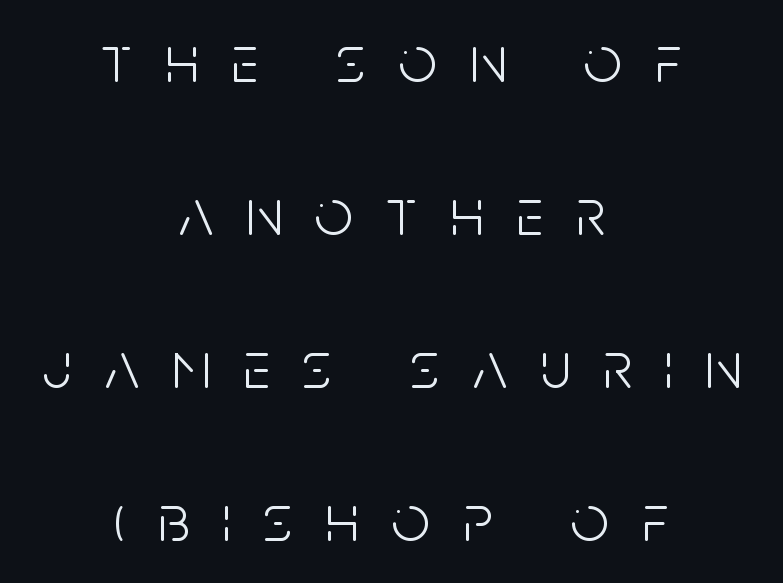
The passage is arranged like a title page — every line centered. A bare baseline throughout the passage. Bold? No — there's no thickening of the strokes. Serifs: no, the terminals of the letterforms are clean.
